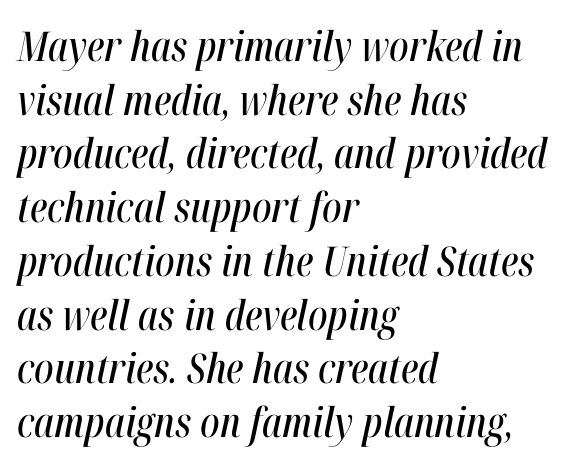
Q: Is the text italic (slanted)? A: Yes, it leans right by about 12 degrees.
Q: Is the text underlined? A: No.
Q: How is the paragraph aligned? A: Left-aligned.
Q: Is the spacing between letters normal or unusually wide? A: Normal.
Q: Is the spacing between lines tight, normal or loose? A: Normal.
Q: Width (condensed, normal, or wide)? A: Condensed.
Q: Stroke contrast? A: High.
Q: x-height? A: Medium.
Q: Monospaced? A: No.
